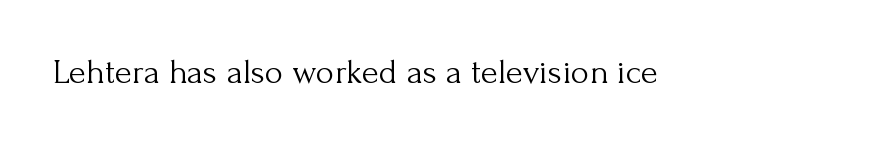
The image shows 35 px light serif type, upright; set normal letter spacing, not underlined; medium stroke contrast and a small x-height.
